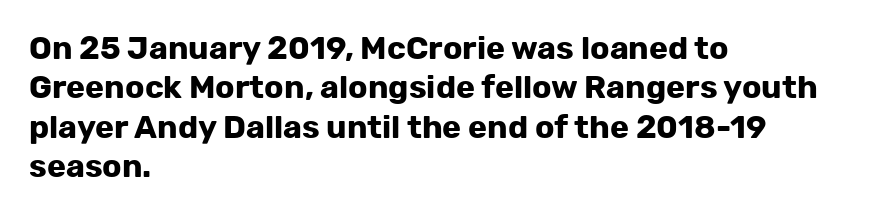
Q: Is the text bold? A: Yes.
Q: Is the text italic (slanted)? A: No, it is upright.
Q: Is the typeface a serif or a sans-serif typeface? A: Sans-serif.
Q: Is the text underlined? A: No.
Q: How is the paragraph aligned? A: Left-aligned.
Q: Is the spacing between letters normal or unusually wide? A: Normal.
Q: Width (condensed, normal, or wide)? A: Normal.
Q: Stroke contrast? A: Low.
Q: x-height? A: Medium.
Q: Monospaced? A: No.
